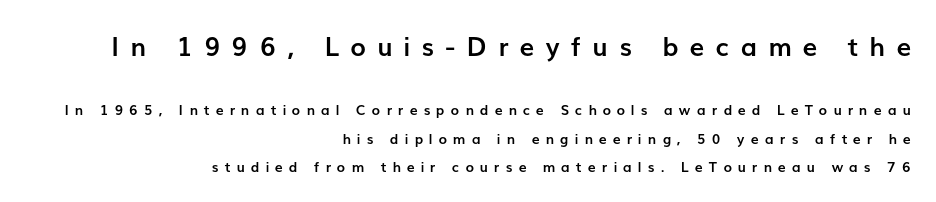
{"italic": "no", "bold": "yes", "underline": "no", "align": "right", "line_spacing": "loose", "line_spacing_ratio": 2.02, "letter_spacing": "wide", "letter_spacing_em": 0.44, "larger_block": "first", "size_ratio": 1.86, "glyph_px": 26}
